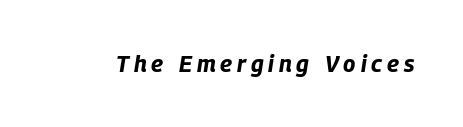
Look at the tracking — it's clearly loosened, letters drifting apart. The text carries the slant typical of an italic or oblique font. The font is running at its bold setting. Descenders hang freely into open space.
